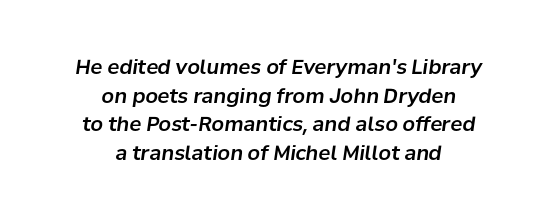
What's the leading like? Ordinary, nothing unusual. In CSS terms this would be text-align: center. Observe the ordinary spacing: letters are neighbours, not strangers. Glance below the letters and you will spot only blank space. Tall strokes in this sample are angled rather than plumb.
